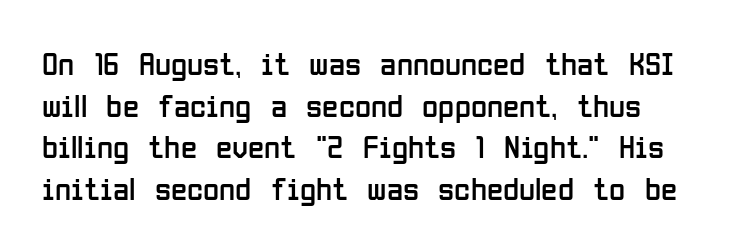
The image shows 33 px regular-weight, condensed sans-serif type, upright; set normal line spacing (1.26x), normal letter spacing, not underlined; low stroke contrast and a medium x-height.
